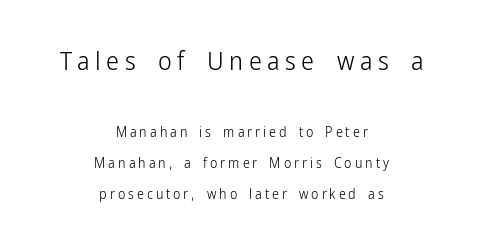
{"italic": "no", "bold": "no", "underline": "no", "align": "center", "line_spacing": "loose", "line_spacing_ratio": 2.22, "letter_spacing": "wide", "letter_spacing_em": 0.21, "larger_block": "first", "size_ratio": 1.86, "glyph_px": 26}
